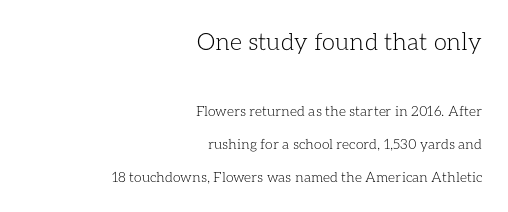
The image shows 24 px text type, upright; set right-aligned, loose line spacing (2.37x), normal letter spacing, not underlined; the first (top) block is 1.71x larger.
